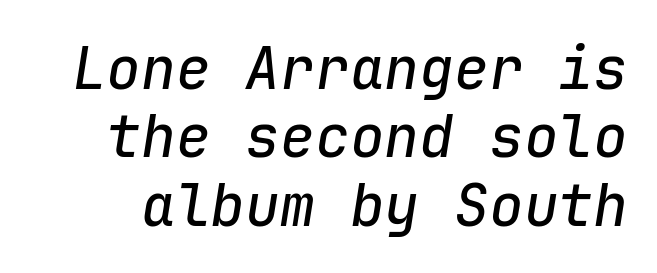
{"italic": "yes", "lean": "right", "slant_degrees": 9, "width": "normal", "stroke_contrast": "low", "x_height": "medium", "monospaced": "yes", "underline": "no", "line_spacing_ratio": 1.18, "letter_spacing": "normal", "letter_spacing_em": 0.0, "glyph_px": 58}
